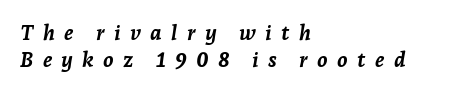
The image shows 21 px bold type, italic (leaning right); set left-aligned, normal line spacing (1.27x), unusually wide letter spacing (+0.44 em), not underlined.
